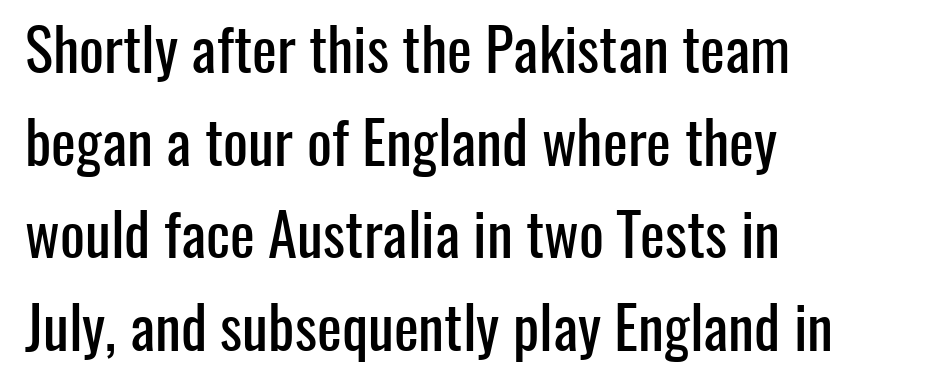
{"serif": "no", "italic": "no", "width": "condensed", "stroke_contrast": "low", "x_height": "medium", "monospaced": "no", "underline": "no", "align": "left", "line_spacing": "normal", "line_spacing_ratio": 1.57, "letter_spacing": "normal", "letter_spacing_em": 0.0, "glyph_px": 59}
